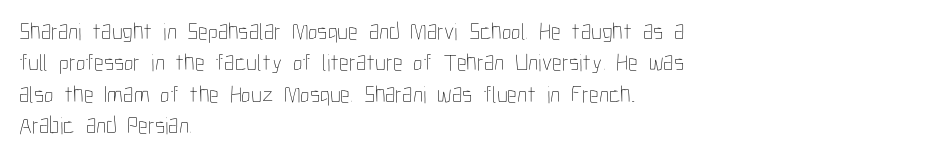
{"italic": "no", "bold": "no", "underline": "no", "align": "left", "line_spacing": "normal", "line_spacing_ratio": 1.31, "letter_spacing": "normal", "letter_spacing_em": 0.0, "glyph_px": 24}
